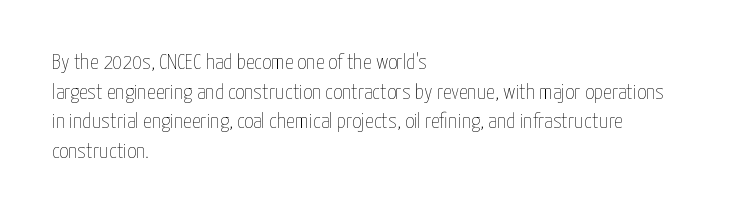
{"italic": "no", "bold": "no", "underline": "no", "align": "left", "line_spacing": "normal", "line_spacing_ratio": 1.35, "letter_spacing": "normal", "letter_spacing_em": 0.0, "glyph_px": 22}
